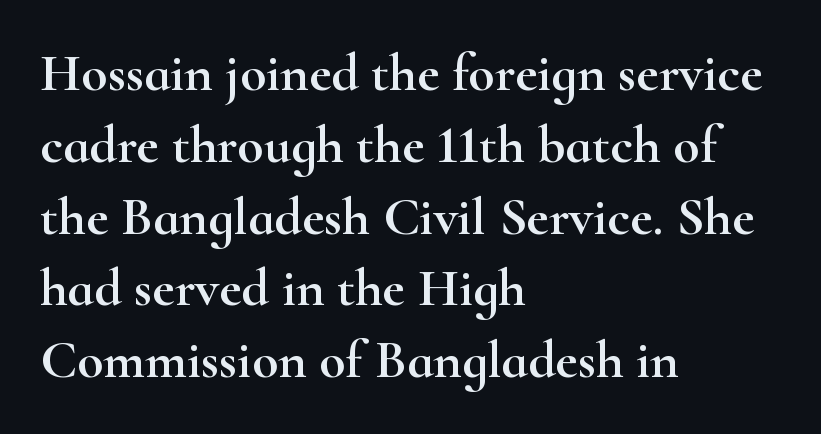
{"serif": "yes", "italic": "no", "width": "wide", "stroke_contrast": "high", "x_height": "small", "monospaced": "no", "underline": "no", "align": "left", "line_spacing": "normal", "line_spacing_ratio": 1.33, "letter_spacing": "normal", "letter_spacing_em": 0.0, "glyph_px": 54}
